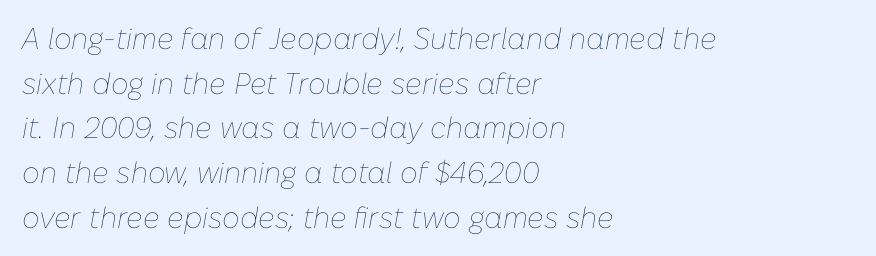
Q: Is the text bold? A: No.
Q: Is the text italic (slanted)? A: Yes, it leans right by about 10 degrees.
Q: Is the text underlined? A: No.
Q: How is the paragraph aligned? A: Left-aligned.
Q: Is the spacing between letters normal or unusually wide? A: Normal.
Q: Is the spacing between lines tight, normal or loose? A: Normal.
Q: Width (condensed, normal, or wide)? A: Normal.
Q: Stroke contrast? A: Low.
Q: x-height? A: Medium.
Q: Monospaced? A: No.
